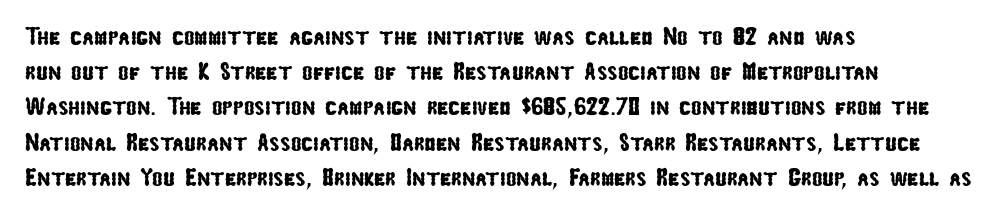
Q: Is the text underlined? A: No.
Q: How is the paragraph aligned? A: Left-aligned.
Q: Is the spacing between letters normal or unusually wide? A: Normal.
Q: Is the spacing between lines tight, normal or loose? A: Normal.
